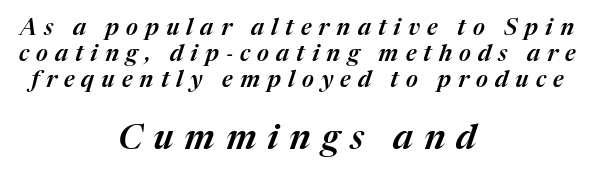
The image shows 35 px text type, italic (leaning right); set centered, tight line spacing (1.12x), unusually wide letter spacing (+0.31 em), not underlined; the second (bottom) block is 1.52x larger; medium stroke contrast and a medium x-height.
